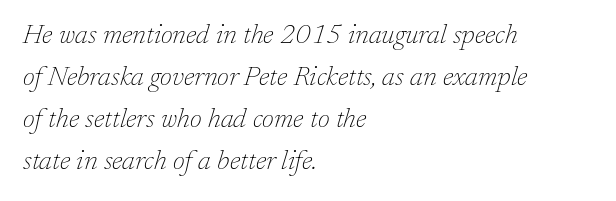
Baseline-to-baseline distance is the conventional proportion of letter height. Heft: none added — not bold. Only glyphs here, with clear space below each row. The face used here has a pronounced slope to its letters.
